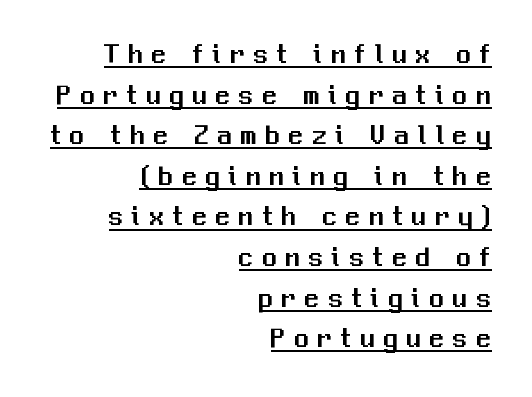
Q: Is the text italic (slanted)? A: No, it is upright.
Q: Is the typeface a serif or a sans-serif typeface? A: Sans-serif.
Q: Is the text underlined? A: Yes.
Q: How is the paragraph aligned? A: Right-aligned.
Q: Is the spacing between letters normal or unusually wide? A: Unusually wide.
Q: Is the spacing between lines tight, normal or loose? A: Normal.
Q: Width (condensed, normal, or wide)? A: Normal.
Q: Stroke contrast? A: Medium.
Q: x-height? A: Medium.
Q: Monospaced? A: No.
